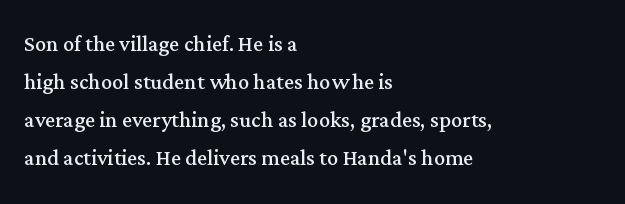
Q: Is the text bold? A: No.
Q: Is the text italic (slanted)? A: No, it is upright.
Q: Is the typeface a serif or a sans-serif typeface? A: Serif.
Q: Is the text underlined? A: No.
Q: How is the paragraph aligned? A: Left-aligned.
Q: Is the spacing between letters normal or unusually wide? A: Normal.
Q: Is the spacing between lines tight, normal or loose? A: Normal.
Q: Width (condensed, normal, or wide)? A: Normal.
Q: Stroke contrast? A: Medium.
Q: x-height? A: Medium.
Q: Monospaced? A: No.
